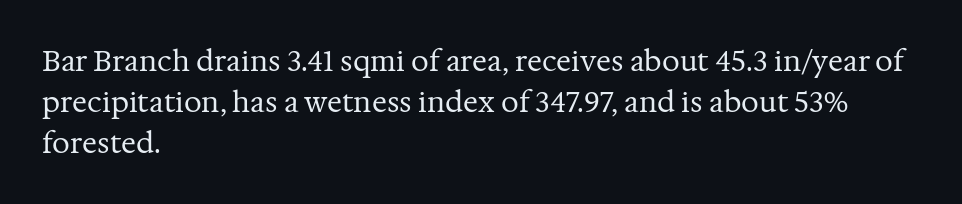
{"serif": "yes", "italic": "no", "bold": "no", "weight": "regular", "width": "normal", "stroke_contrast": "medium", "x_height": "medium", "monospaced": "no", "underline": "no", "align": "left", "line_spacing": "normal", "line_spacing_ratio": 1.47, "letter_spacing": "normal", "letter_spacing_em": 0.0, "glyph_px": 28}
